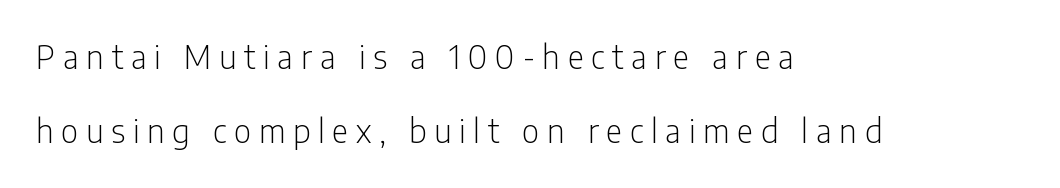
The axis of the letterforms is exactly vertical. Where is the straight margin? On the left. There is plenty of visible air inserted between adjacent glyphs. The passage shown is typed in a proportional face where columns would drift.
